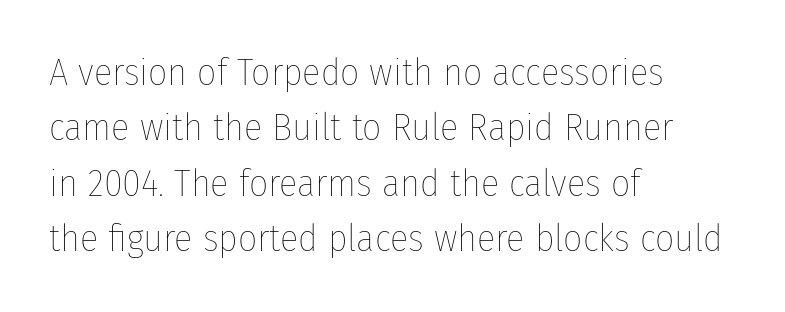
The image shows 38 px thin, condensed type, upright; set left-aligned, normal line spacing (1.46x), normal letter spacing, not underlined; low stroke contrast and a medium x-height.
